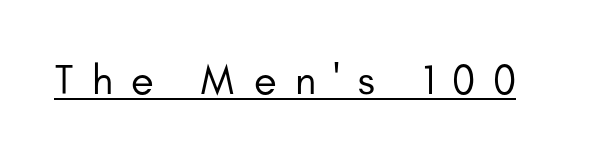
The image shows 42 px regular-weight sans-serif type, upright; set unusually wide letter spacing (+0.43 em), underlined; low stroke contrast and a small x-height.
